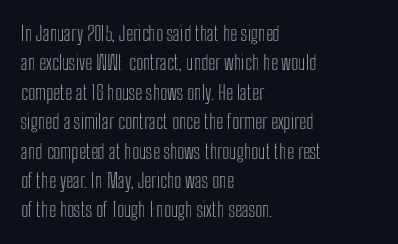
The image shows 20 px text type, upright; set left-aligned, normal line spacing (1.47x), normal letter spacing, not underlined.
